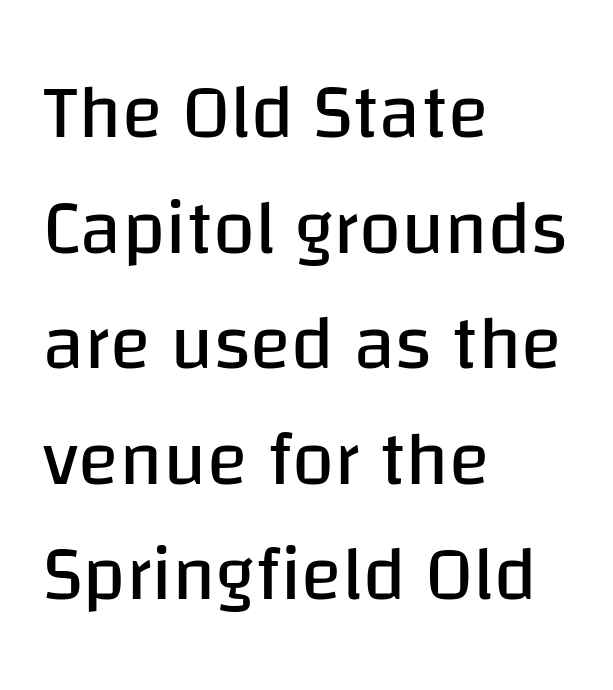
The rag falls on the right side of this text block. The area under the type is left untouched. No heavy texture on the line: the type isn't bold. Varying glyph widths throughout — classic text-font behaviour. Notice how descenders clear the ascenders below comfortably — that's standard leading.
